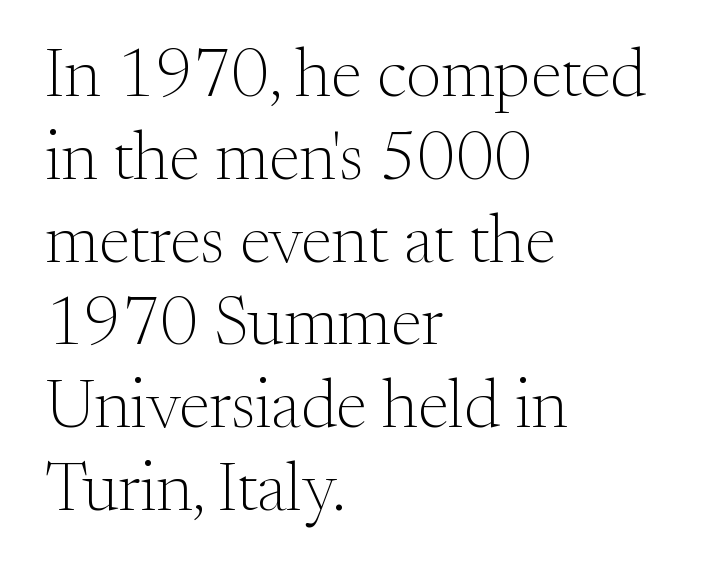
{"serif": "yes", "italic": "no", "bold": "no", "weight": "light", "width": "normal", "stroke_contrast": "medium", "x_height": "small", "monospaced": "no", "underline": "no", "align": "left", "line_spacing_ratio": 1.2, "letter_spacing": "normal", "letter_spacing_em": 0.0, "glyph_px": 69}
